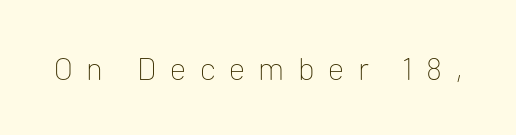
{"serif": "no", "italic": "no", "bold": "no", "weight": "thin", "width": "normal", "stroke_contrast": "low", "x_height": "medium", "monospaced": "no", "underline": "no", "letter_spacing": "wide", "letter_spacing_em": 0.43, "glyph_px": 32}
